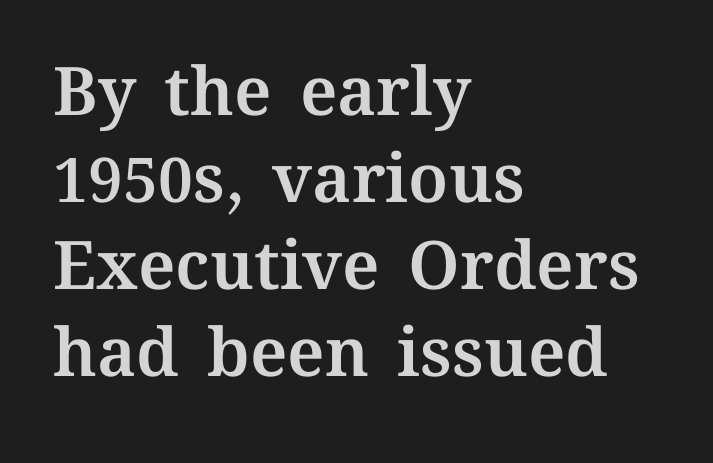
The image shows 67 px text type, upright; set left-aligned, normal line spacing (1.3x), normal letter spacing, not underlined; medium stroke contrast and a medium x-height.
